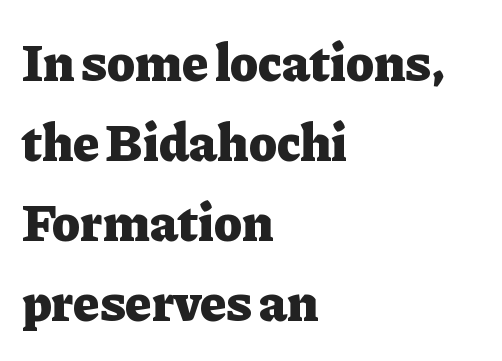
You'd pick this weight for a headline — it's a proper bold. Rows of type keep a routine distance in the vertical direction. Do the letters lean? They stand straight. The face used here is proportionally spaced, like ordinary book or web type.
